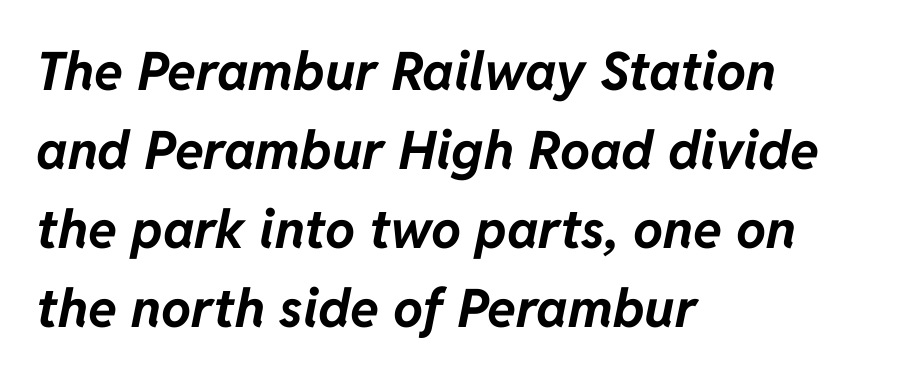
{"italic": "yes", "lean": "right", "slant_degrees": 11, "bold": "yes", "weight": "bold", "width": "normal", "stroke_contrast": "low", "x_height": "medium", "monospaced": "no", "underline": "no", "align": "left", "line_spacing": "normal", "line_spacing_ratio": 1.49, "letter_spacing": "normal", "letter_spacing_em": 0.0, "glyph_px": 53}
